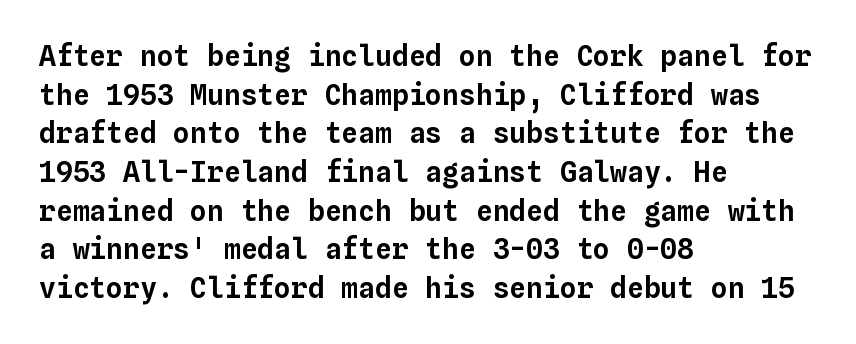
{"italic": "no", "width": "normal", "stroke_contrast": "low", "x_height": "medium", "monospaced": "yes", "underline": "no", "align": "left", "line_spacing": "normal", "line_spacing_ratio": 1.38, "letter_spacing": "normal", "letter_spacing_em": 0.0, "glyph_px": 28}
